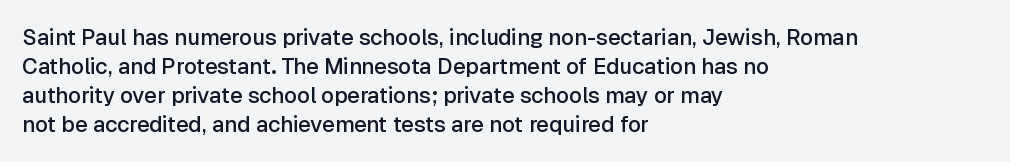
{"italic": "no", "bold": "semi", "underline": "no", "align": "left", "line_spacing": "normal", "line_spacing_ratio": 1.32, "letter_spacing": "normal", "letter_spacing_em": 0.0, "glyph_px": 22}
